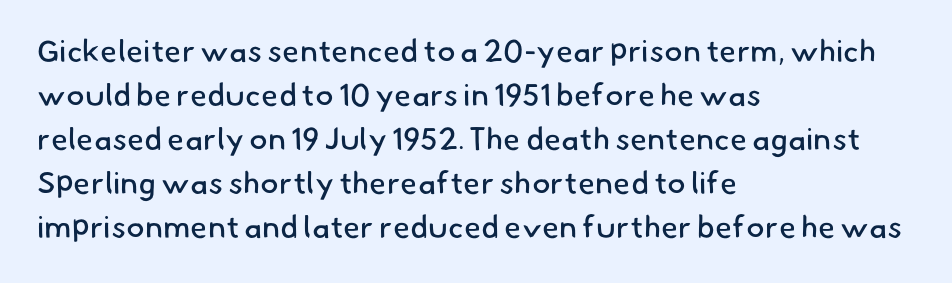
Q: Is the text bold? A: No.
Q: Is the typeface a serif or a sans-serif typeface? A: Sans-serif.
Q: Is the text underlined? A: No.
Q: How is the paragraph aligned? A: Left-aligned.
Q: Is the spacing between letters normal or unusually wide? A: Normal.
Q: Is the spacing between lines tight, normal or loose? A: Normal.
Q: Width (condensed, normal, or wide)? A: Normal.
Q: Stroke contrast? A: Low.
Q: x-height? A: Small.
Q: Monospaced? A: No.
